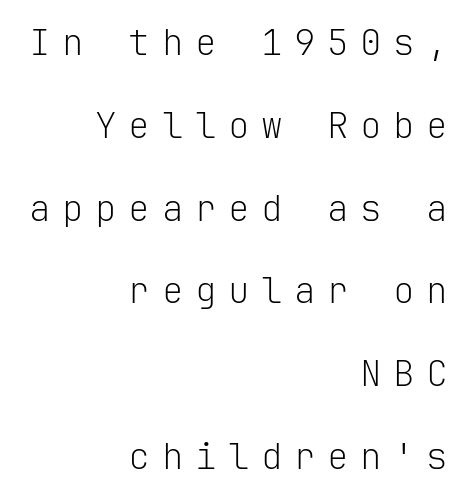
Rows of type keep a wide berth in the vertical direction. The passage shown is not underscored anywhere. Looks like terminal output: every glyph gets an equal slot. The characters are drawn with everyday or finer stroke widths. The letterforms stand isolated, each surrounded by extra space. A roman cut, with each character standing at attention.
